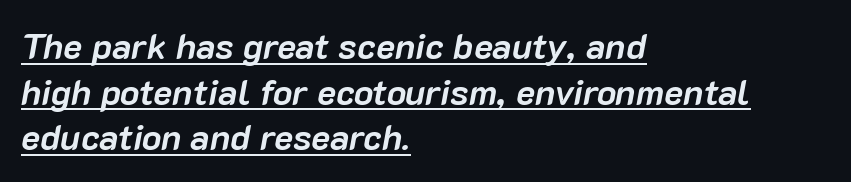
The image shows 36 px semibold type, italic (leaning right); set left-aligned, normal line spacing (1.27x), normal letter spacing, underlined; low stroke contrast and a medium x-height.
